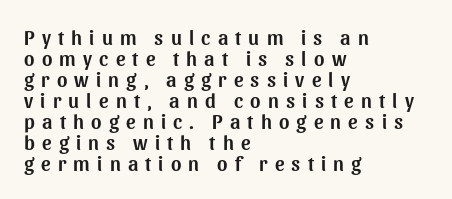
The image shows 20 px text type, upright; set left-aligned, tight line spacing (1.05x), unusually wide letter spacing (+0.36 em), not underlined.
